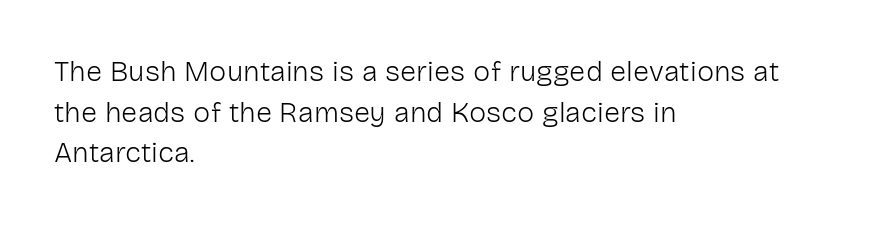
Q: Is the text bold? A: No.
Q: Is the text italic (slanted)? A: No, it is upright.
Q: Is the typeface a serif or a sans-serif typeface? A: Sans-serif.
Q: Is the text underlined? A: No.
Q: How is the paragraph aligned? A: Left-aligned.
Q: Is the spacing between letters normal or unusually wide? A: Normal.
Q: Is the spacing between lines tight, normal or loose? A: Normal.
Q: Width (condensed, normal, or wide)? A: Normal.
Q: Stroke contrast? A: Low.
Q: x-height? A: Medium.
Q: Monospaced? A: No.
